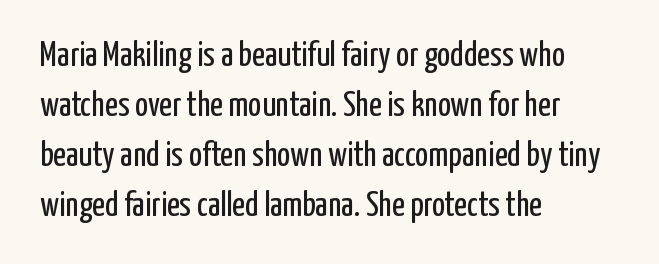
Q: Is the text bold? A: No.
Q: Is the text italic (slanted)? A: No, it is upright.
Q: Is the typeface a serif or a sans-serif typeface? A: Sans-serif.
Q: Is the text underlined? A: No.
Q: How is the paragraph aligned? A: Left-aligned.
Q: Is the spacing between letters normal or unusually wide? A: Normal.
Q: Is the spacing between lines tight, normal or loose? A: Normal.
Q: Width (condensed, normal, or wide)? A: Condensed.
Q: Stroke contrast? A: Low.
Q: x-height? A: Medium.
Q: Monospaced? A: No.
